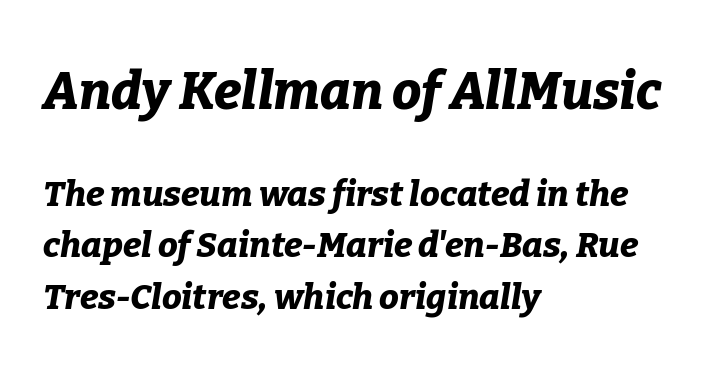
{"italic": "yes", "lean": "right", "slant_degrees": 9, "bold": "yes", "weight": "bold", "width": "normal", "stroke_contrast": "low", "x_height": "medium", "monospaced": "no", "underline": "no", "align": "left", "line_spacing": "normal", "line_spacing_ratio": 1.48, "letter_spacing": "normal", "letter_spacing_em": 0.0, "larger_block": "first", "size_ratio": 1.49, "glyph_px": 52}
